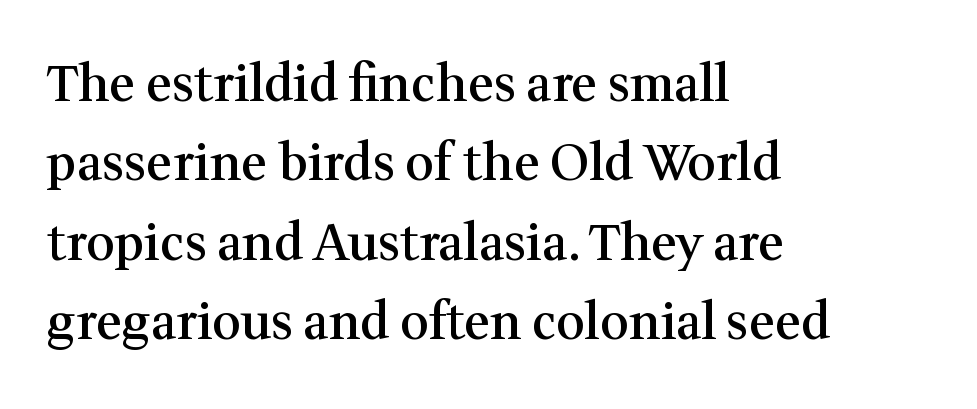
A somewhat darkened texture: the type is semibold rather than bold. Does the copy run flush right? No — it runs flush left. The line-height multiplier appears to be the usual default. Caption: standard tracking, unaltered. Stroke terminals: seriffed. Glance below the letters and you will spot only blank space.
